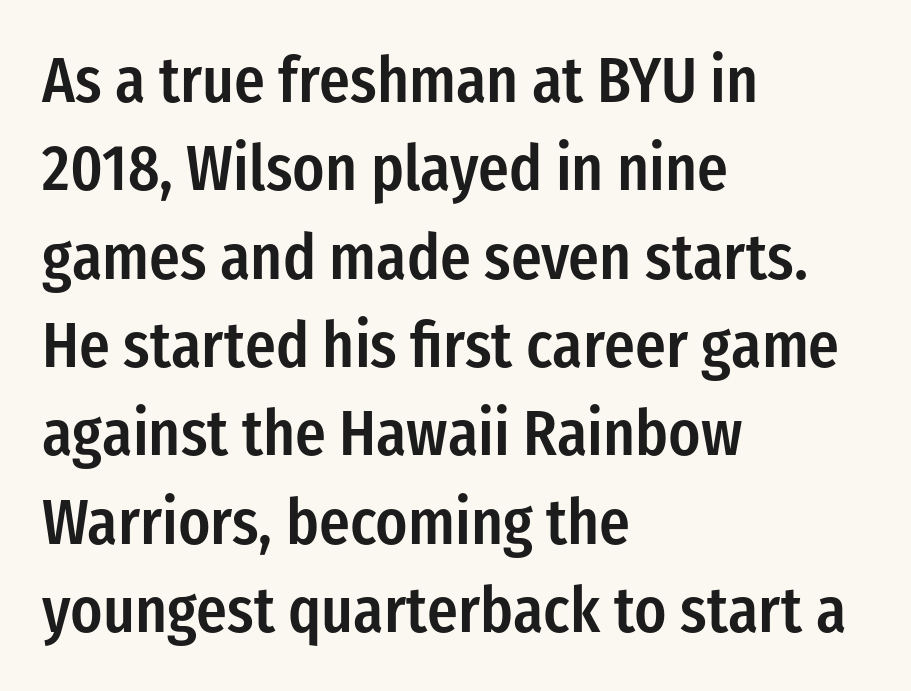
This is sans-serif lettering, the kind often seen on screens and signage. Posture: vertical. Summary of weight: moderately heavy, a semibold. All the whitespace from short lines collects on the right.
